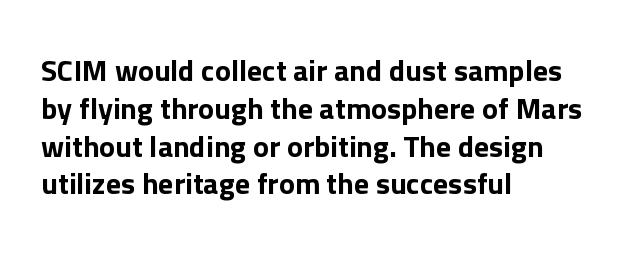
The image shows 30 px sans-serif type, upright; set left-aligned, normal line spacing (1.26x), normal letter spacing, not underlined; low stroke contrast and a medium x-height.
